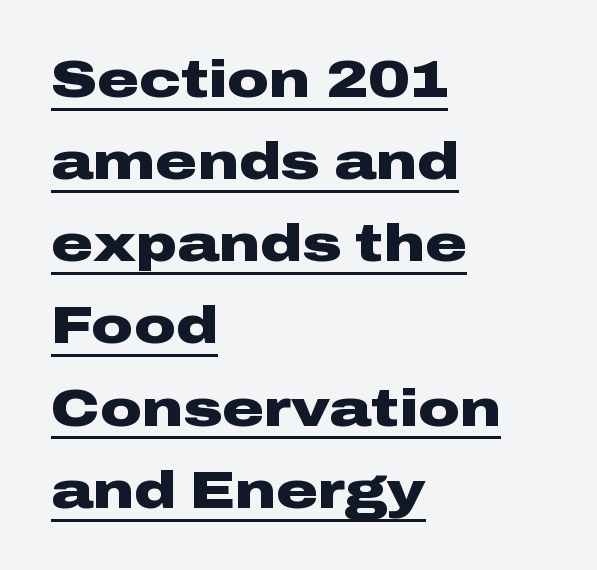
Caption: multi-line text, flush left, ragged right. Descenders here cross a horizontal rule under the line. Here the glyphs are tracked normally, forming tight word shapes. Quick note: interline space is typical. These words are printed bold, with thick strokes throughout. Character widths vary here, with narrow letters taking less room than wide ones.
